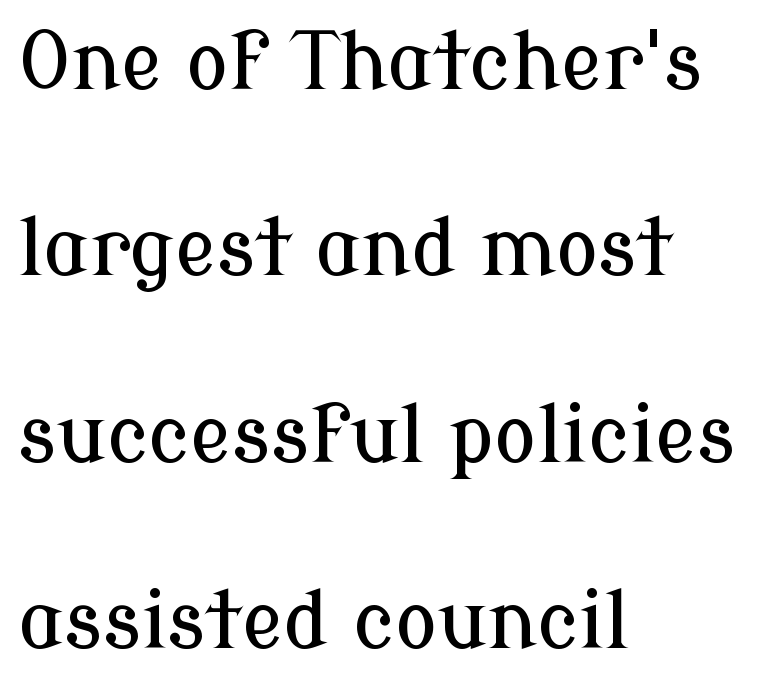
The image shows 79 px serif type, upright; set left-aligned, loose line spacing (2.36x), normal letter spacing, not underlined; low stroke contrast and a medium x-height.
